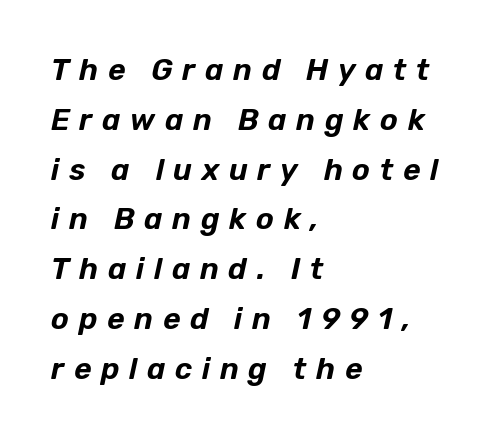
Summary of vertical rhythm: regular, with standard interline spacing. This sample uses an oblique cut, with every glyph tilted off the vertical. Any mark beneath the type? The region is blank. A typesetter would call this heavily tracked-out type. The rendering uses natural spacing where letterforms have individual widths. The paragraph has a hard left edge and a soft right edge.
